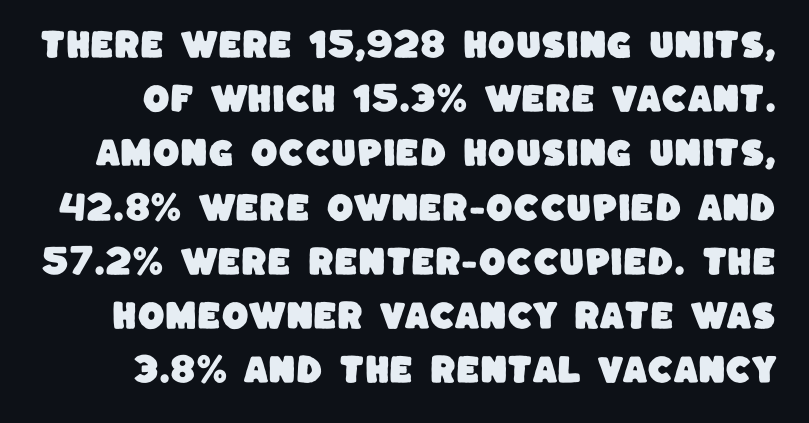
The image shows 31 px sans-serif type; set line spacing 1.75x, normal letter spacing, not underlined; low stroke contrast and a large x-height.
